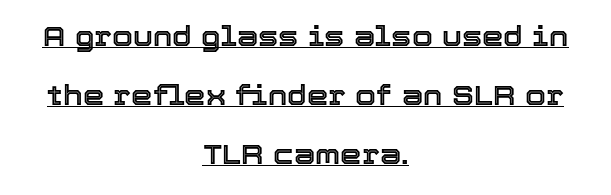
The image shows 27 px text type, upright; set centered, loose line spacing (2.18x), normal letter spacing, underlined.
